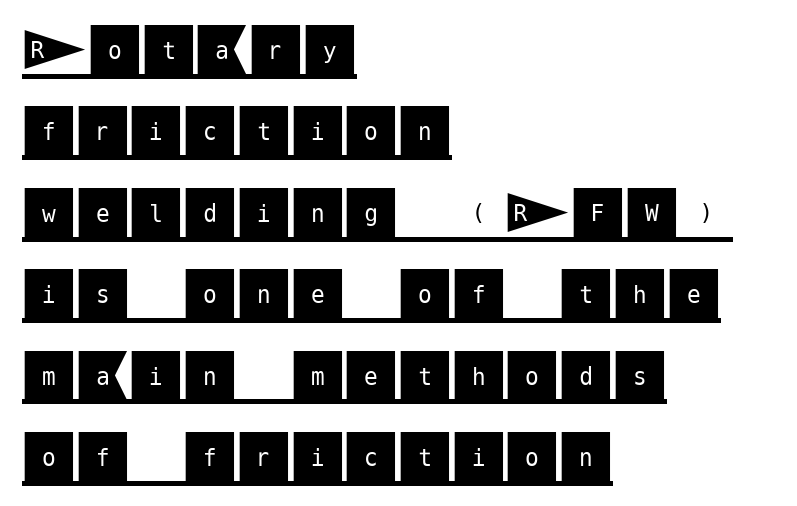
The image shows 55 px sans-serif type, upright; set left-aligned, normal line spacing (1.48x), normal letter spacing, underlined; medium stroke contrast and a large x-height.
